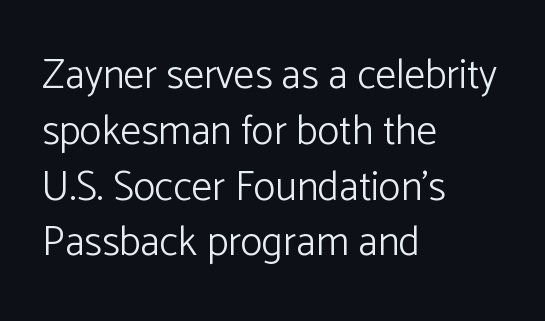
The image shows 41 px light sans-serif type, upright; set left-aligned, normal line spacing (1.36x), normal letter spacing, not underlined; low stroke contrast and a medium x-height.
